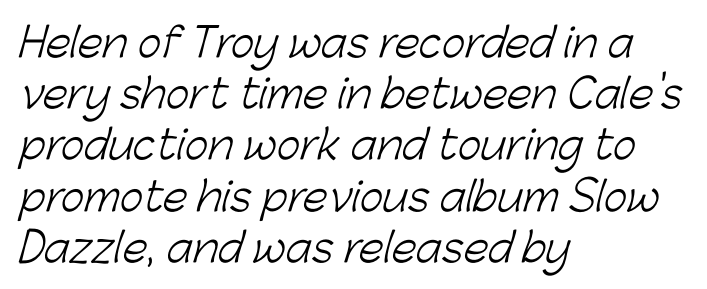
The paragraph shown leans on its left margin. The letters advance in unequal steps, a hallmark of proportional type. The space directly below the letters is spotless. A quiet, ordinary-to-light weight characterises the typeface. Does the type have serifs? No, each stem ends abruptly. Regarding leading, the lines here are spaced in the standard way.
